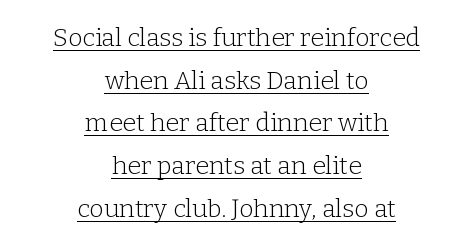
The image shows 25 px text type, upright; set centered, line spacing 1.71x, normal letter spacing, underlined.
